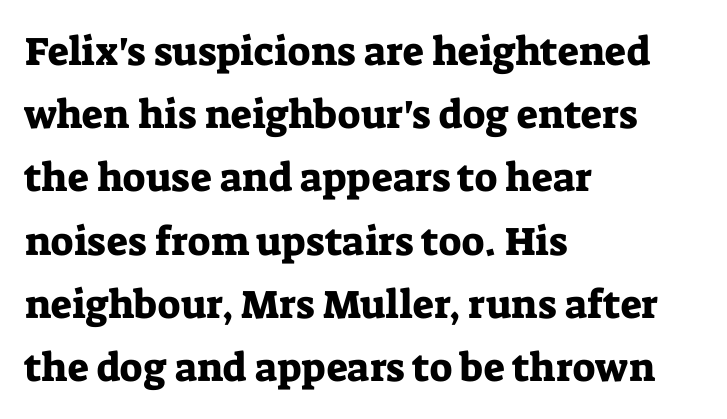
How are the letters spaced? Ordinarily, with no added tracking. The designer went with a serif here, giving each stem small feet. Successive baselines arrive at the customary interval. Each letter keeps its own natural width here, so spacing adapts to shape.
